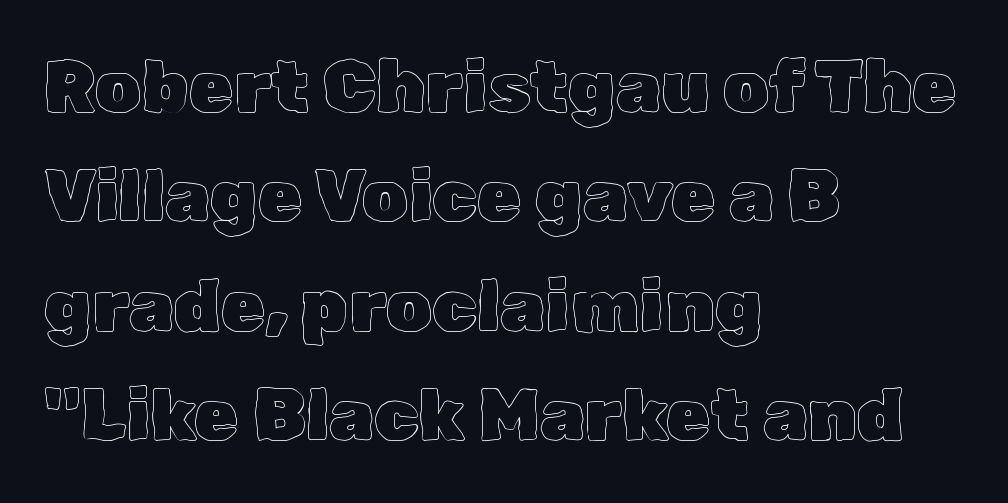
The image shows 72 px text type, upright; set left-aligned, normal line spacing (1.52x), normal letter spacing, not underlined; a medium x-height.
